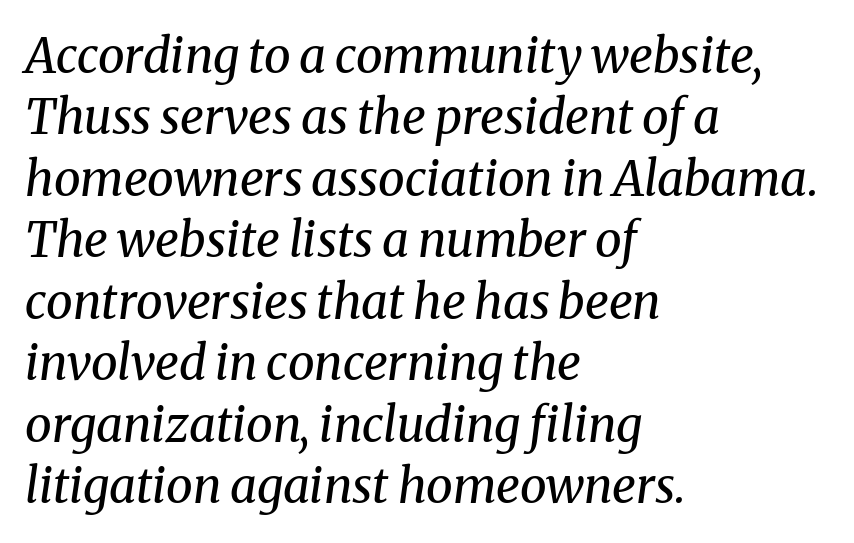
Q: Is the text bold? A: No.
Q: Is the text italic (slanted)? A: Yes, it leans right by about 8 degrees.
Q: Is the typeface a serif or a sans-serif typeface? A: Serif.
Q: Is the text underlined? A: No.
Q: How is the paragraph aligned? A: Left-aligned.
Q: Is the spacing between letters normal or unusually wide? A: Normal.
Q: Is the spacing between lines tight, normal or loose? A: Normal.
Q: Width (condensed, normal, or wide)? A: Normal.
Q: Stroke contrast? A: Medium.
Q: x-height? A: Medium.
Q: Monospaced? A: No.
